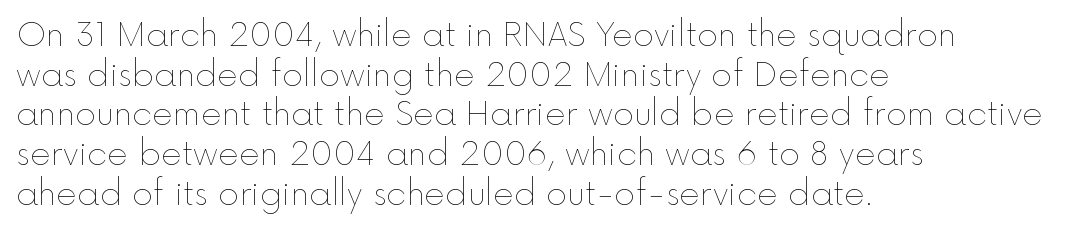
The image shows 32 px thin type, upright; set left-aligned, line spacing 1.24x, normal letter spacing, not underlined; a medium x-height.
